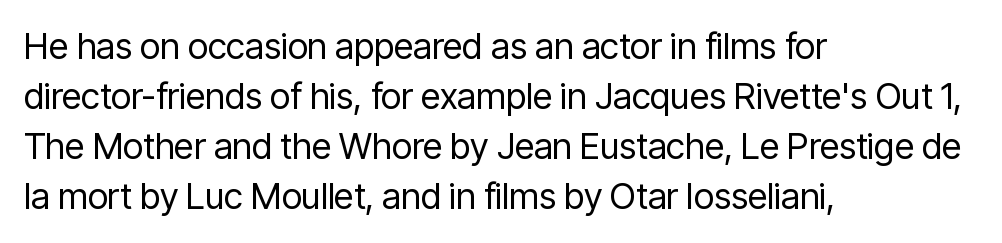
Think of a printed novel: that variable character pitch is what you see here. A classic flush-left, rag-right setting is used for this passage. The passage shown is typeset with a sans-serif family. Quick note: interline space is typical. This is the regular roman posture of the typeface. Each row of text sits above clean, open space.
